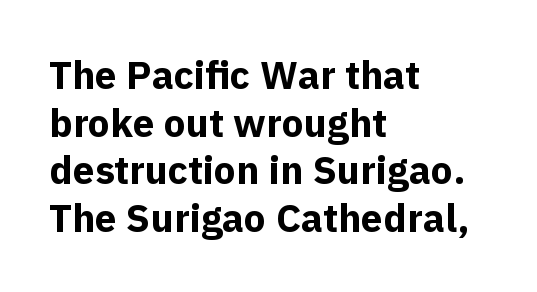
The image shows 39 px bold sans-serif type, upright; set left-aligned, line spacing 1.22x, normal letter spacing, not underlined; a medium x-height.
